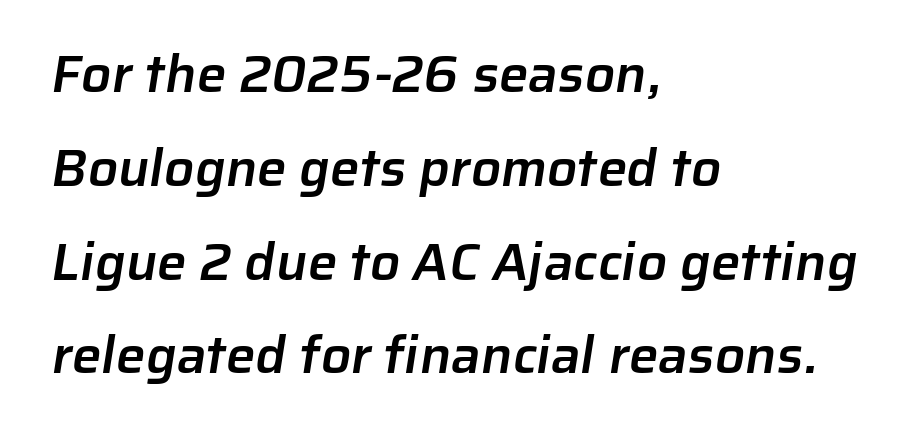
{"serif": "no", "bold": "semi", "weight": "semibold", "width": "normal", "stroke_contrast": "low", "x_height": "medium", "monospaced": "no", "underline": "no", "align": "left", "line_spacing_ratio": 1.77, "letter_spacing": "normal", "letter_spacing_em": 0.0, "glyph_px": 53}
